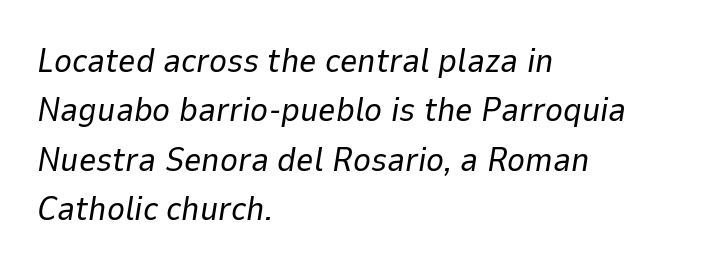
{"italic": "yes", "lean": "right", "slant_degrees": 9, "bold": "no", "weight": "regular", "width": "normal", "stroke_contrast": "low", "x_height": "medium", "monospaced": "no", "underline": "no", "align": "left", "line_spacing": "normal", "line_spacing_ratio": 1.45, "letter_spacing": "normal", "letter_spacing_em": 0.0, "glyph_px": 34}
